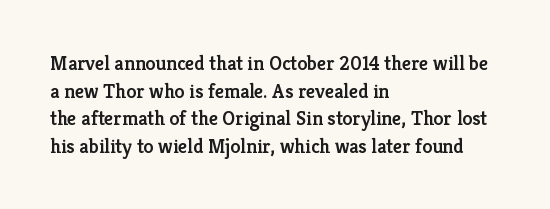
The image shows 20 px text type, upright; set left-aligned, normal line spacing (1.38x), normal letter spacing, not underlined.
